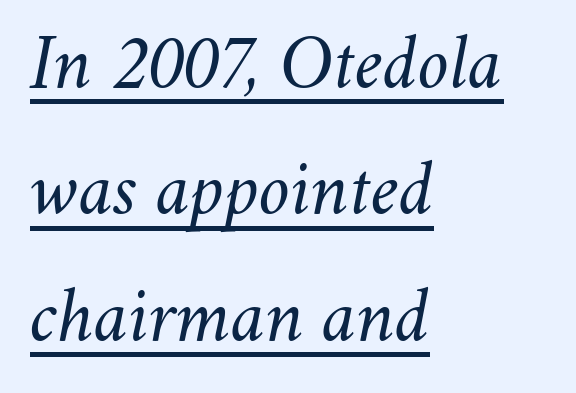
{"italic": "yes", "lean": "right", "slant_degrees": 11, "bold": "no", "weight": "light", "width": "normal", "stroke_contrast": "medium", "x_height": "small", "monospaced": "no", "underline": "yes", "align": "left", "line_spacing": "normal", "line_spacing_ratio": 1.6, "letter_spacing": "normal", "letter_spacing_em": 0.0, "glyph_px": 79}
